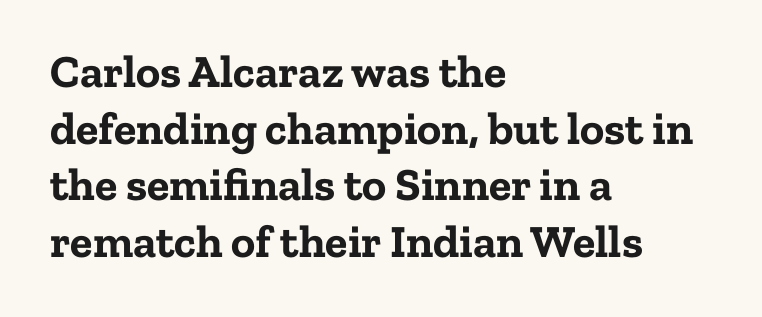
Q: Is the text bold? A: Yes.
Q: Is the text italic (slanted)? A: No, it is upright.
Q: Is the typeface a serif or a sans-serif typeface? A: Serif.
Q: Is the text underlined? A: No.
Q: How is the paragraph aligned? A: Left-aligned.
Q: Is the spacing between letters normal or unusually wide? A: Normal.
Q: Width (condensed, normal, or wide)? A: Normal.
Q: Stroke contrast? A: Low.
Q: x-height? A: Medium.
Q: Monospaced? A: No.
